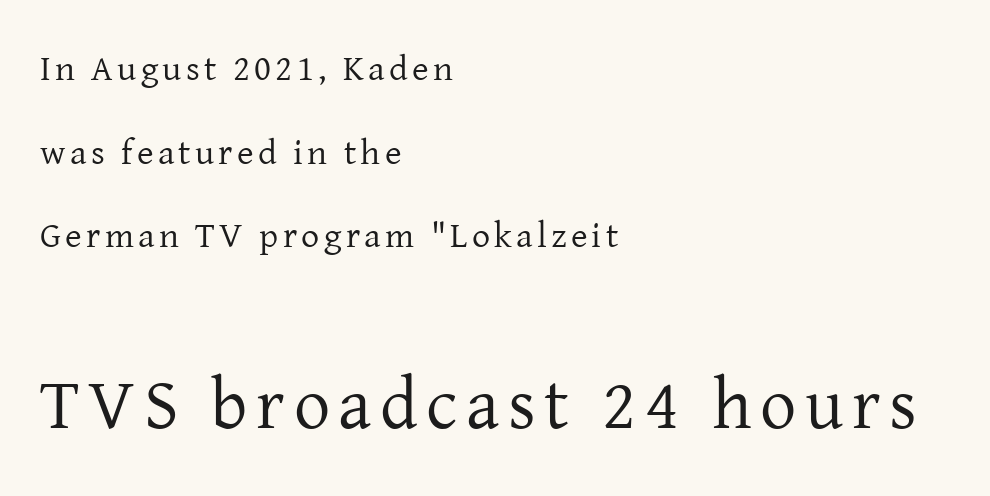
The image shows 72 px regular-weight serif type, upright; set left-aligned, loose line spacing (2.32x), not underlined; the second (bottom) block is 2.0x larger; low stroke contrast and a medium x-height.
